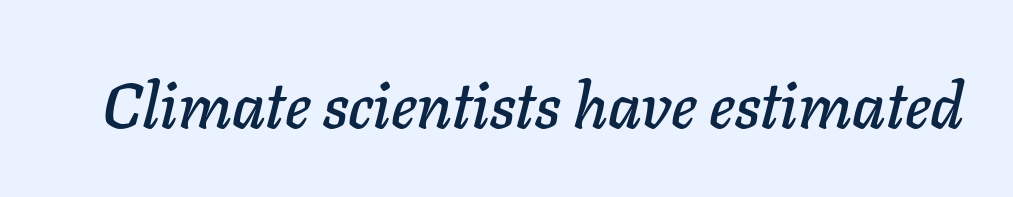
Rule under the text: the space is simply empty. You can tell it's italic because the verticals aren't actually vertical. No extra tracking has been applied to these lines. Looks like regular typesetting: each glyph gets only the width it needs.
